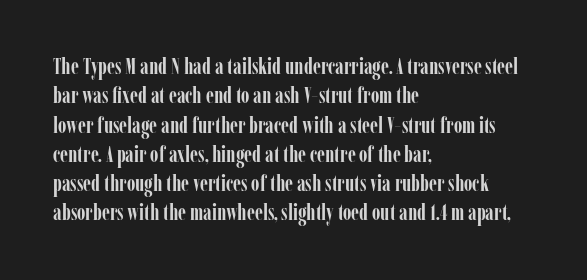
The image shows 22 px bold type, upright; set left-aligned, normal line spacing (1.33x), normal letter spacing, not underlined.
